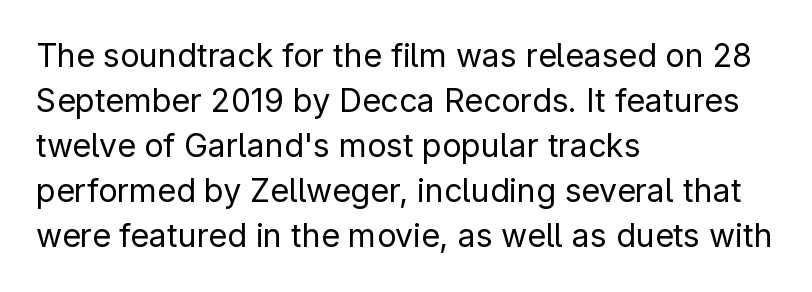
{"serif": "no", "italic": "no", "bold": "no", "weight": "regular", "width": "normal", "stroke_contrast": "low", "x_height": "medium", "monospaced": "no", "underline": "no", "align": "left", "line_spacing": "normal", "line_spacing_ratio": 1.41, "letter_spacing": "normal", "letter_spacing_em": 0.0, "glyph_px": 32}
